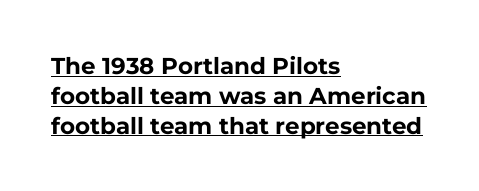
A student would call this left alignment; a typographer would say flush left, rag right. A full-strength bold gives these letters their thick strokes. This sample keeps an unexceptional amount of space between lines. Italic: no, the glyphs are upright roman. Underline: present.
